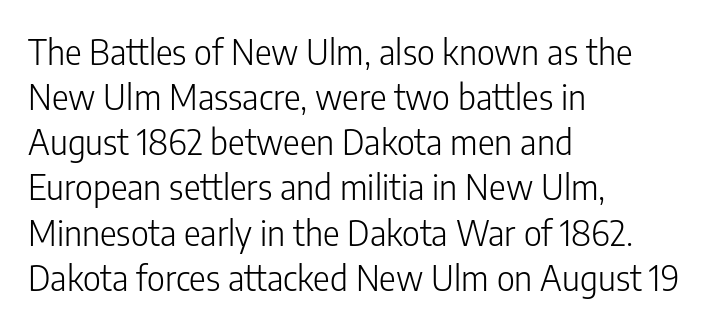
The characters are drawn with everyday or finer stroke widths. The space beneath each line is pristine and unruled. The paragraph has a hard left edge and a soft right edge. Spacing between characters is what you'd get straight out of the box.
